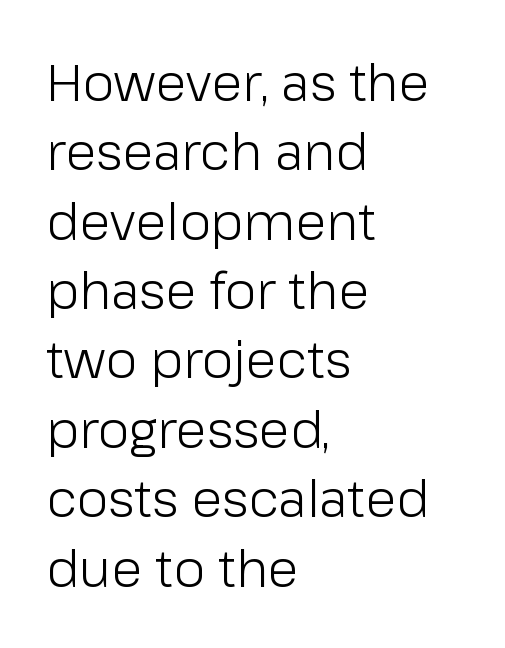
The setting favours the left margin, as ordinary paragraphs usually do. Here the designer chose a conventional face with non-uniform glyph widths. Anything drawn beneath the words? Only blank space. The typeface has the unassuming heft of standard copy or less.
